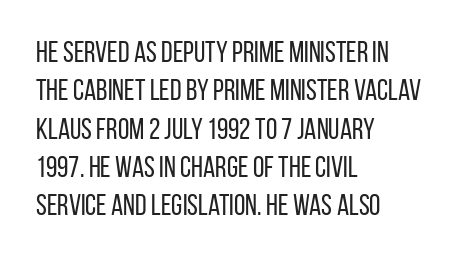
Honestly, the row spacing looks completely unremarkable. The passage shown is typed in a proportional face where columns would drift. The font's upright variant was chosen for this text. The characters are drawn with everyday or finer stroke widths.
